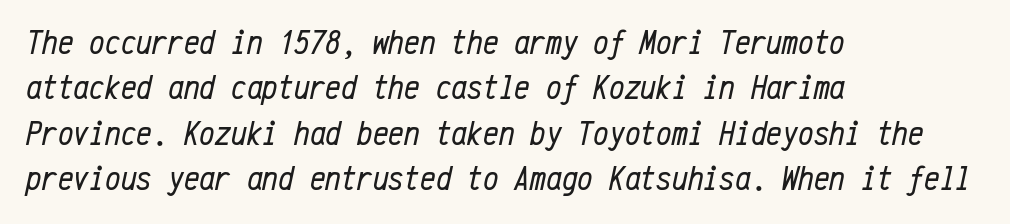
The image shows 35 px regular-weight, condensed type, italic (leaning right), monospaced; set left-aligned, normal line spacing (1.3x), normal letter spacing, not underlined; low stroke contrast and a medium x-height.
